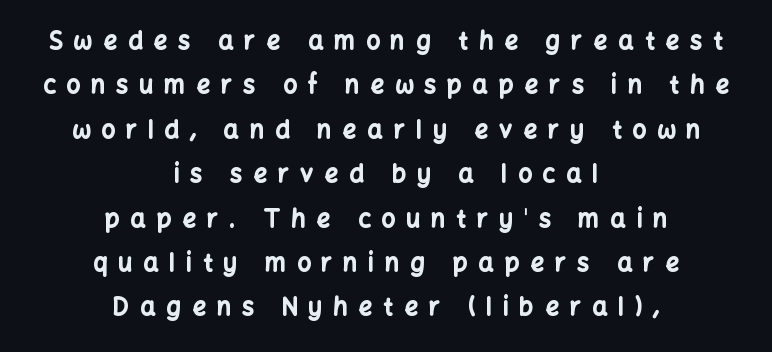
Italic: no, the glyphs are upright roman. The space beneath each line is pristine and unruled. Every letter is thick-stroked: bold, no question. Letter spacing: wide. Horizontal alignment here is central, giving a formal, balanced look.
